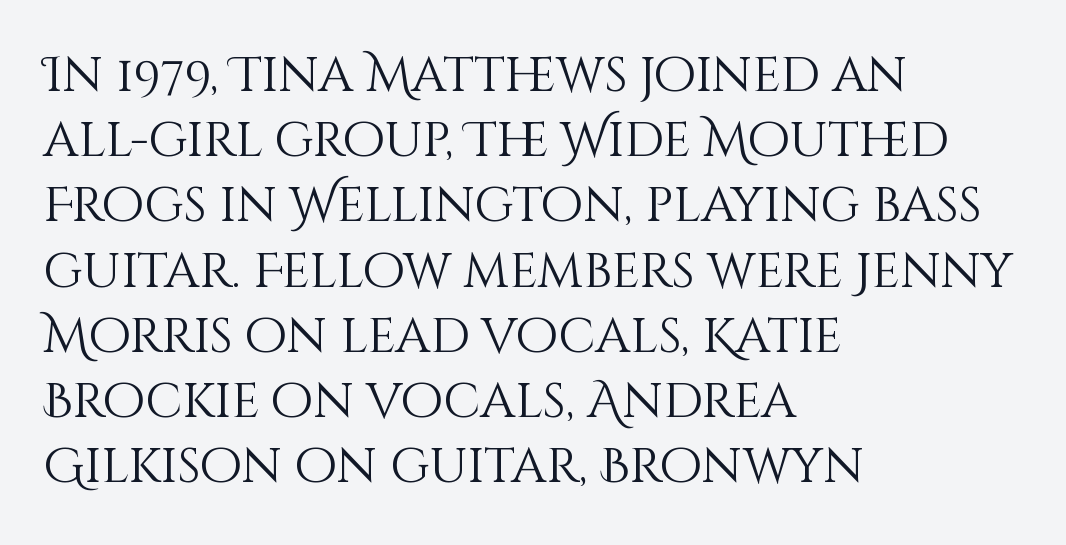
Q: Is the text bold? A: No.
Q: Is the text italic (slanted)? A: No, it is upright.
Q: Is the text underlined? A: No.
Q: How is the paragraph aligned? A: Left-aligned.
Q: Is the spacing between letters normal or unusually wide? A: Normal.
Q: Is the spacing between lines tight, normal or loose? A: Normal.
Q: Width (condensed, normal, or wide)? A: Normal.
Q: Stroke contrast? A: Medium.
Q: x-height? A: Large.
Q: Monospaced? A: No.
